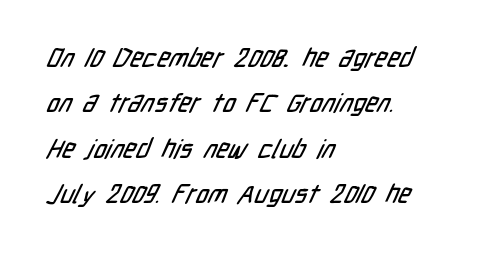
The image shows 26 px text type; set left-aligned, line spacing 1.75x, normal letter spacing, not underlined.
